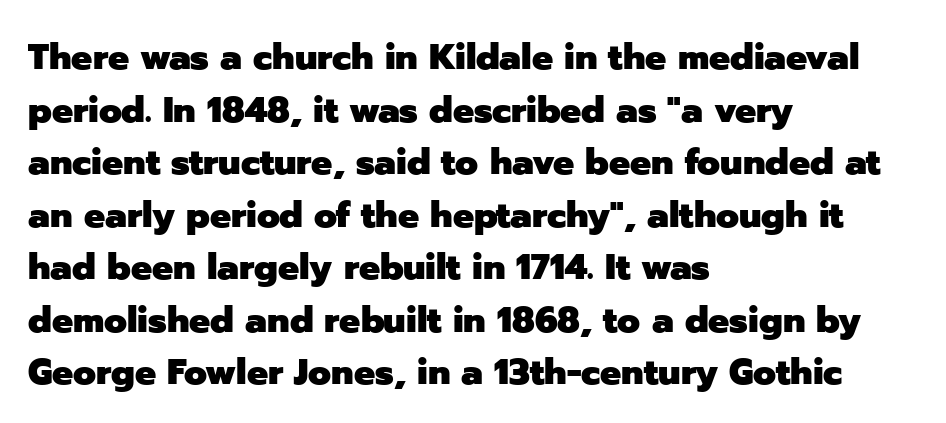
Q: Is the text bold? A: Yes.
Q: Is the text italic (slanted)? A: No, it is upright.
Q: Is the typeface a serif or a sans-serif typeface? A: Sans-serif.
Q: Is the text underlined? A: No.
Q: How is the paragraph aligned? A: Left-aligned.
Q: Is the spacing between letters normal or unusually wide? A: Normal.
Q: Is the spacing between lines tight, normal or loose? A: Normal.
Q: Width (condensed, normal, or wide)? A: Normal.
Q: Stroke contrast? A: Low.
Q: x-height? A: Medium.
Q: Monospaced? A: No.
